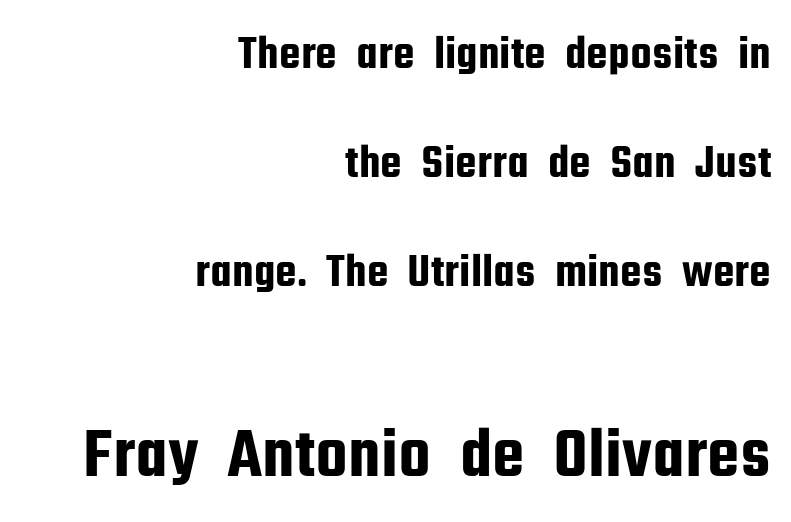
{"serif": "no", "italic": "no", "width": "condensed", "stroke_contrast": "low", "x_height": "medium", "monospaced": "no", "underline": "no", "align": "right", "line_spacing": "loose", "line_spacing_ratio": 2.27, "letter_spacing": "normal", "letter_spacing_em": 0.0, "larger_block": "second", "size_ratio": 1.5, "glyph_px": 72}
